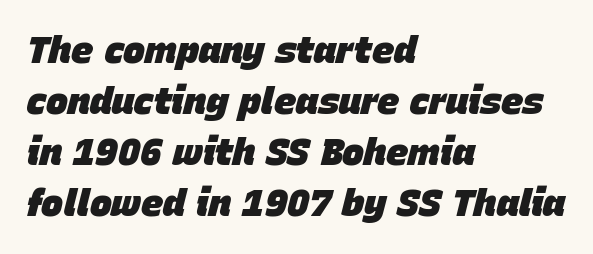
Q: Is the text bold? A: Yes.
Q: Is the text italic (slanted)? A: Yes, it leans right by about 15 degrees.
Q: Is the text underlined? A: No.
Q: How is the paragraph aligned? A: Left-aligned.
Q: Is the spacing between letters normal or unusually wide? A: Normal.
Q: Is the spacing between lines tight, normal or loose? A: Normal.
Q: Width (condensed, normal, or wide)? A: Normal.
Q: Stroke contrast? A: Low.
Q: x-height? A: Large.
Q: Monospaced? A: No.
